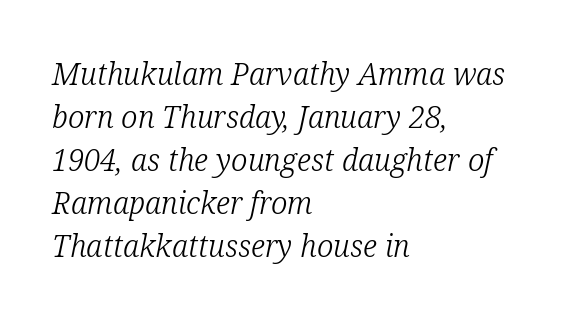
The image shows 30 px light serif type, italic (leaning right); set left-aligned, normal line spacing (1.43x), normal letter spacing, not underlined; low stroke contrast and a medium x-height.
